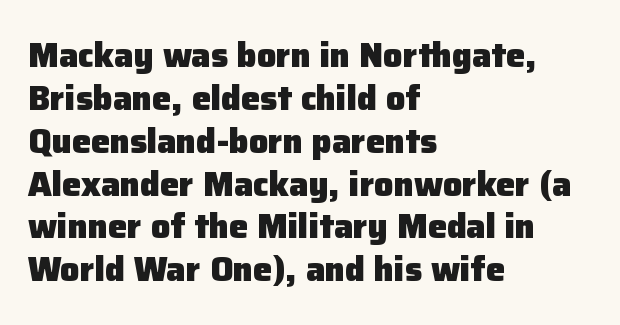
The rendering uses a bold face; every stroke is thick and dark. The passage shown is not underscored anywhere. The paragraph shown leans on its left margin. You could call the tracking neutral — neither tight nor loose.
